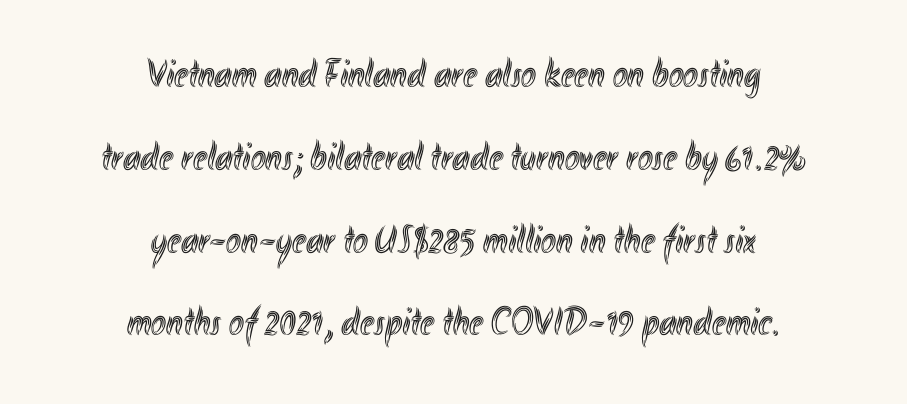
Q: Is the text italic (slanted)? A: Yes.
Q: Is the text underlined? A: No.
Q: How is the paragraph aligned? A: Centered.
Q: Is the spacing between letters normal or unusually wide? A: Normal.
Q: Is the spacing between lines tight, normal or loose? A: Loose.
Q: Width (condensed, normal, or wide)? A: Condensed.
Q: x-height? A: Small.
Q: Monospaced? A: No.
